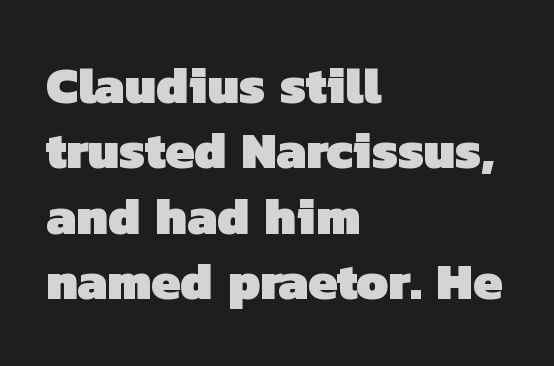
The face used here has the dense, thick strokes of a bold. Do the characters align in a grid? No, the font is proportional. Each letter's strokes conclude bluntly, with no projecting serifs. Nobody touched the tracking dial on this one. Compared with typical paragraphs, the rows here are spaced about the same. Line starts are locked; line ends wander.
